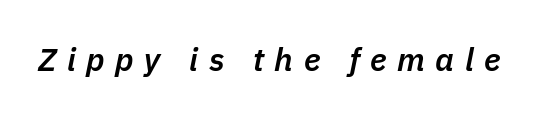
The image shows 32 px semibold type, italic (leaning right); set unusually wide letter spacing (+0.33 em), not underlined; low stroke contrast and a medium x-height.
